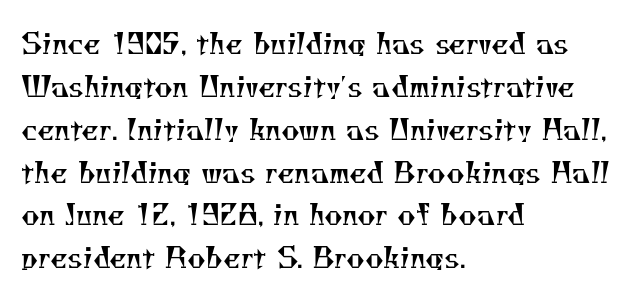
The image shows 28 px regular-weight serif type; set left-aligned, normal line spacing (1.53x), normal letter spacing, not underlined; medium stroke contrast and a small x-height.
